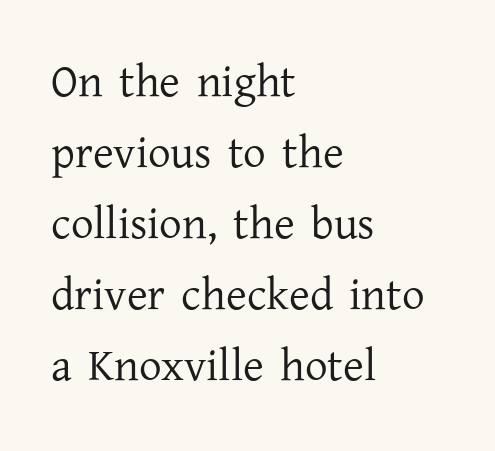
Descenders hang freely into open space. The setting favours the left margin, as ordinary paragraphs usually do. Character widths vary here, with narrow letters taking less room than wide ones. The characters display serif detailing at their extremities. The font's upright variant was chosen for this text.
